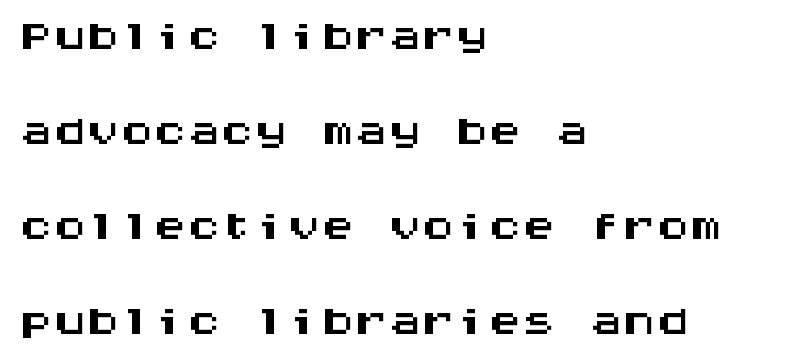
{"serif": "no", "italic": "no", "width": "wide", "stroke_contrast": "medium", "x_height": "large", "monospaced": "yes", "underline": "no", "align": "left", "line_spacing": "normal", "line_spacing_ratio": 1.42, "letter_spacing": "normal", "letter_spacing_em": 0.0, "glyph_px": 67}
